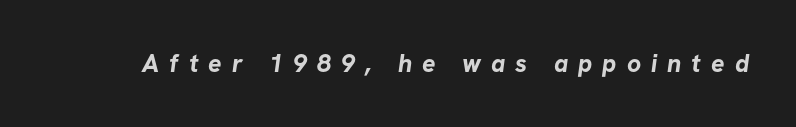
Unmarked baselines from the first word to the last. Caption: expanded tracking, letters set apart. Strokes here are thick enough to call this a true bold.
